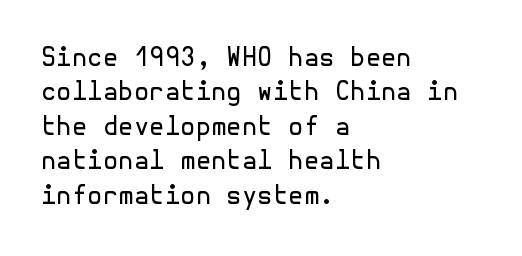
{"italic": "no", "bold": "no", "underline": "no", "align": "left", "line_spacing": "normal", "line_spacing_ratio": 1.38, "letter_spacing": "normal", "letter_spacing_em": 0.0, "glyph_px": 25}
